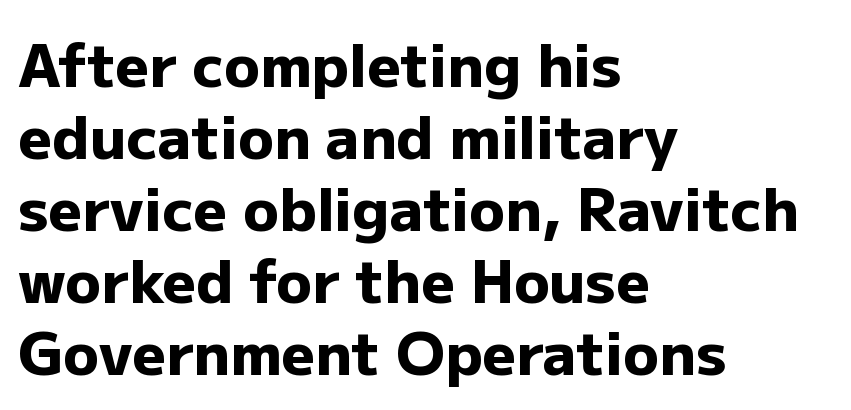
{"serif": "no", "italic": "no", "bold": "yes", "weight": "heavy", "width": "normal", "stroke_contrast": "low", "x_height": "medium", "monospaced": "no", "underline": "no", "align": "left", "line_spacing_ratio": 1.22, "letter_spacing": "normal", "letter_spacing_em": 0.0, "glyph_px": 59}
